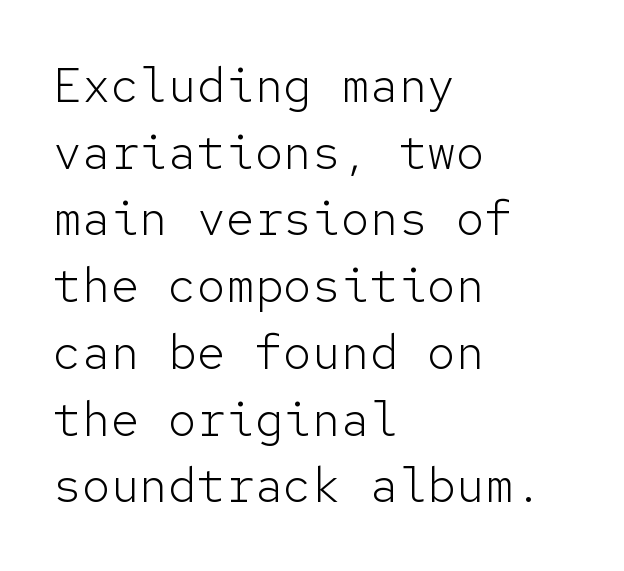
The designer left line spacing at the default. The line texture is even and compact thanks to regular tracking. The space beneath each line is pristine and unruled. Do the characters align in a grid? Yes, the font is monospaced.
